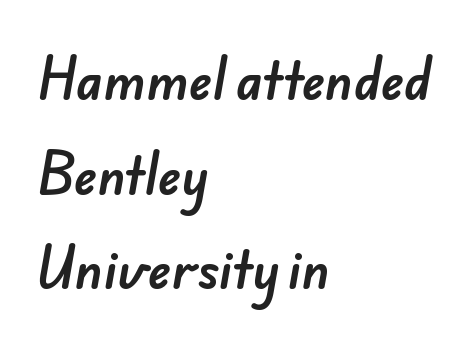
Words appear dense and cohesive because spacing is normal. The designer went with a sans here, leaving each stem footless. The paragraph has a hard left edge and a soft right edge. Has an underline been added? It has not. A typesetter would call this proportional, since set widths differ per character. These lines stand farther apart than default settings would place them.
